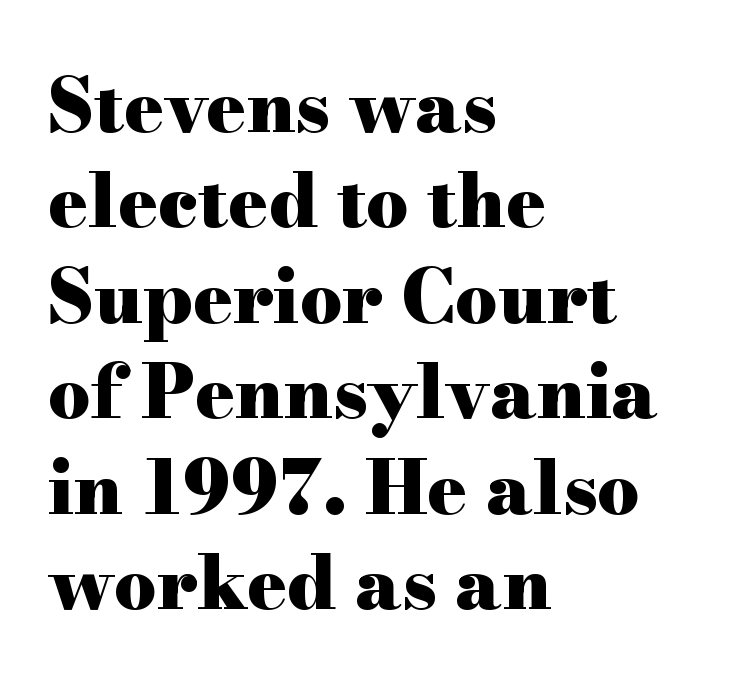
{"serif": "yes", "italic": "no", "bold": "yes", "weight": "heavy", "width": "wide", "stroke_contrast": "high", "x_height": "small", "monospaced": "no", "underline": "no", "align": "left", "line_spacing": "normal", "line_spacing_ratio": 1.29, "letter_spacing": "normal", "letter_spacing_em": 0.0, "glyph_px": 74}
